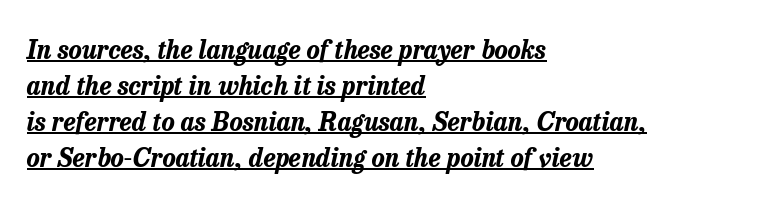
The image shows 25 px bold type, italic (leaning right); set left-aligned, normal line spacing (1.44x), normal letter spacing, underlined.
